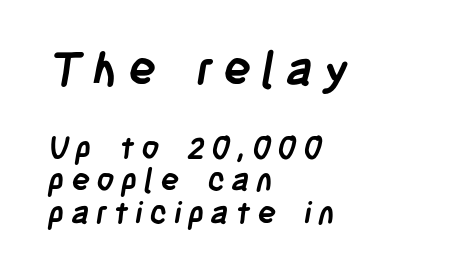
Summary of weight: heavy, a full bold. What kind of face is this? One without serifs — a sans. This layout puts the oversized block above and the modest block below. The passage shown is typed in a proportional face where columns would drift. If you drew a ruler down the left edge, every line would touch it. Short note: letters widely spaced.
